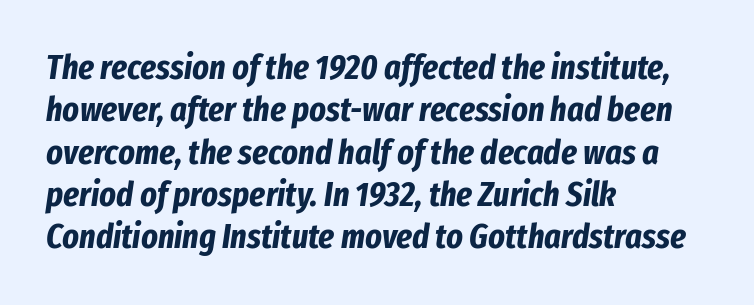
The image shows 35 px bold, condensed type, italic (leaning right); set left-aligned, line spacing 1.21x, normal letter spacing, not underlined; low stroke contrast and a medium x-height.
